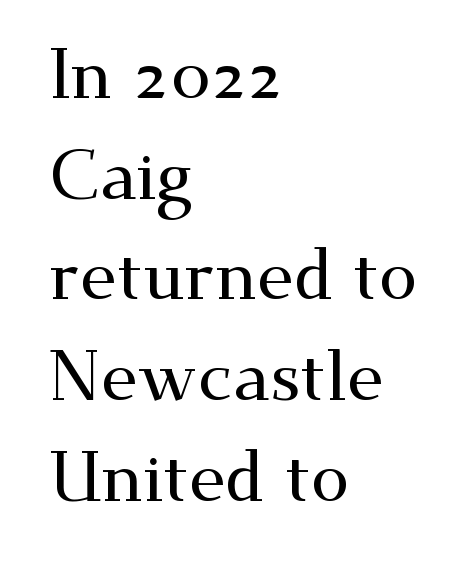
The image shows 69 px wide serif type, upright; set left-aligned, normal line spacing (1.46x), normal letter spacing, not underlined; medium stroke contrast and a small x-height.
